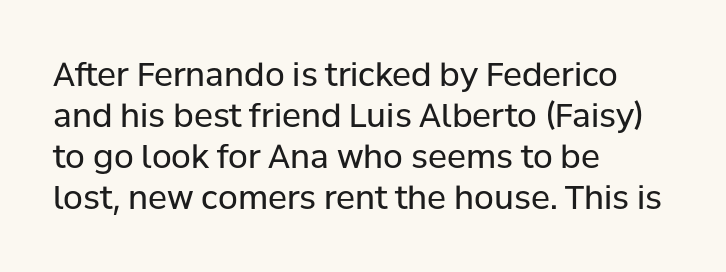
This sample is left-justified, so line endings fall wherever the words run out. Clear beneath every line of the passage. Regular leading. The letterforms sit shoulder to shoulder at normal distance. You could not count columns in this text — the font is proportionally spaced.
